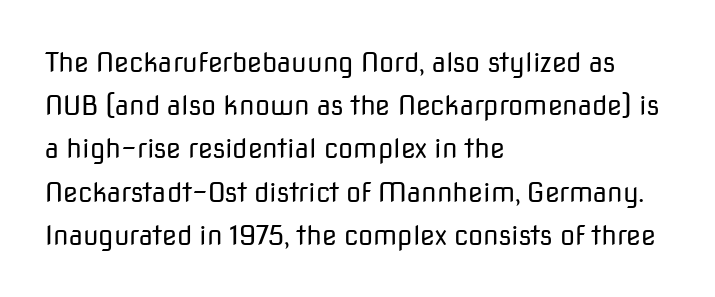
The image shows 27 px text type, upright; set left-aligned, normal line spacing (1.6x), normal letter spacing, not underlined.
